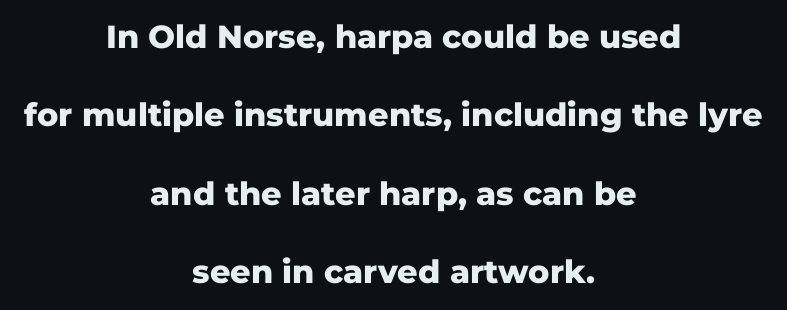
The image shows 32 px heavy sans-serif type, upright; set centered, loose line spacing (2.45x), normal letter spacing, not underlined; low stroke contrast and a medium x-height.
